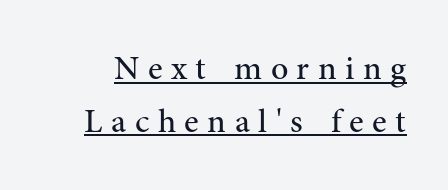
The image shows 34 px regular-weight serif type, upright; set normal line spacing (1.55x), unusually wide letter spacing (+0.25 em), underlined; medium stroke contrast and a medium x-height.
